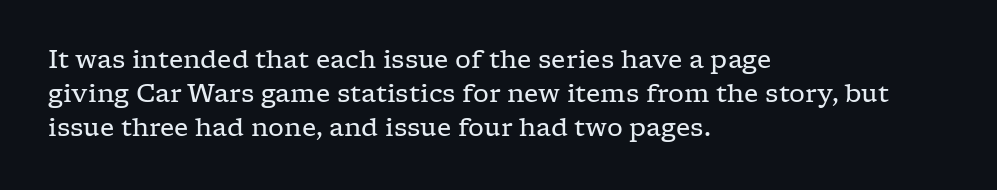
The image shows 25 px text type, upright; set left-aligned, normal line spacing (1.36x), normal letter spacing, not underlined.
